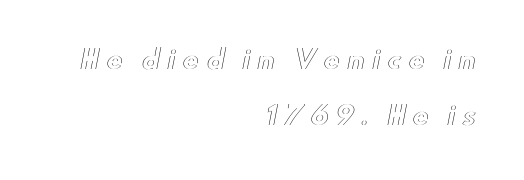
Q: Is the text italic (slanted)? A: Yes.
Q: Is the text underlined? A: No.
Q: How is the paragraph aligned? A: Right-aligned.
Q: Is the spacing between letters normal or unusually wide? A: Unusually wide.
Q: Is the spacing between lines tight, normal or loose? A: Loose.
